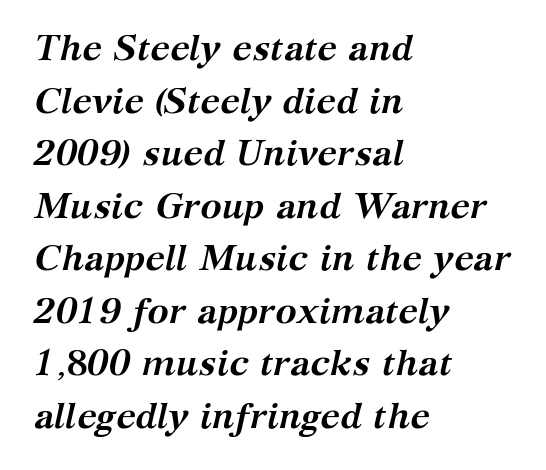
The specimen reads as italic at a glance. Type without underlining. These lines stack with their left ends in a neat column. These lines are rendered in a variable-pitch font. Baseline-to-baseline distance is the conventional proportion of letter height.
